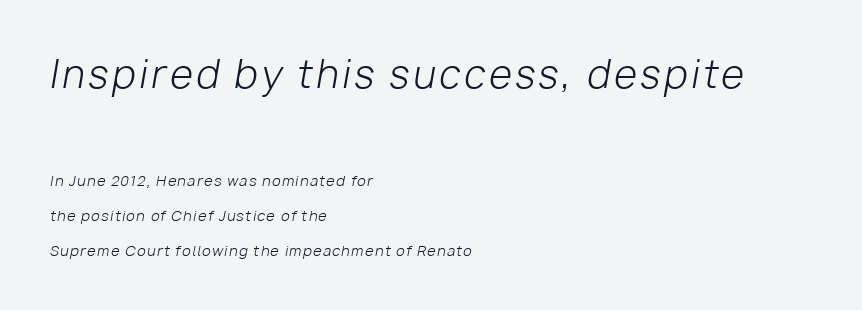
The image shows 37 px light type, italic (leaning right); set left-aligned, loose line spacing (2.48x), not underlined; the first (top) block is 2.64x larger; low stroke contrast and a medium x-height.
